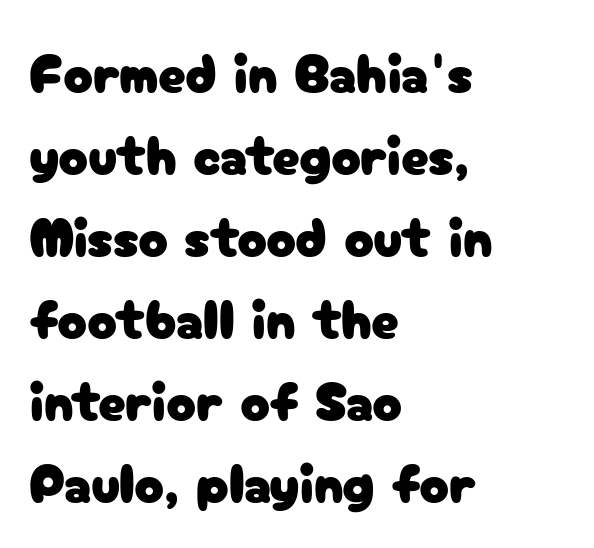
Q: Is the text italic (slanted)? A: No, it is upright.
Q: Is the typeface a serif or a sans-serif typeface? A: Sans-serif.
Q: Is the text underlined? A: No.
Q: How is the paragraph aligned? A: Left-aligned.
Q: Is the spacing between letters normal or unusually wide? A: Normal.
Q: Is the spacing between lines tight, normal or loose? A: Normal.
Q: Width (condensed, normal, or wide)? A: Normal.
Q: Stroke contrast? A: Low.
Q: x-height? A: Medium.
Q: Monospaced? A: No.
